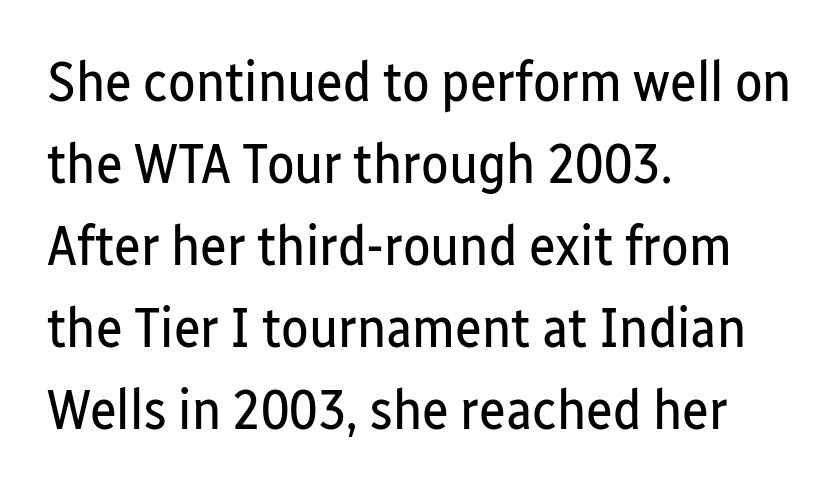
{"serif": "no", "italic": "no", "bold": "no", "weight": "regular", "width": "condensed", "stroke_contrast": "low", "x_height": "medium", "monospaced": "no", "underline": "no", "align": "left", "line_spacing": "normal", "line_spacing_ratio": 1.44, "letter_spacing": "normal", "letter_spacing_em": 0.0, "glyph_px": 57}
